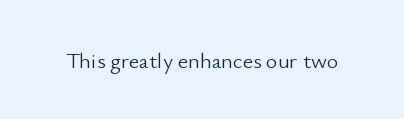
The space directly below the letters is spotless. Quick note: not italic, upright. The line texture is even and compact thanks to regular tracking. These glyphs show unthickened strokes, regular width or finer.
